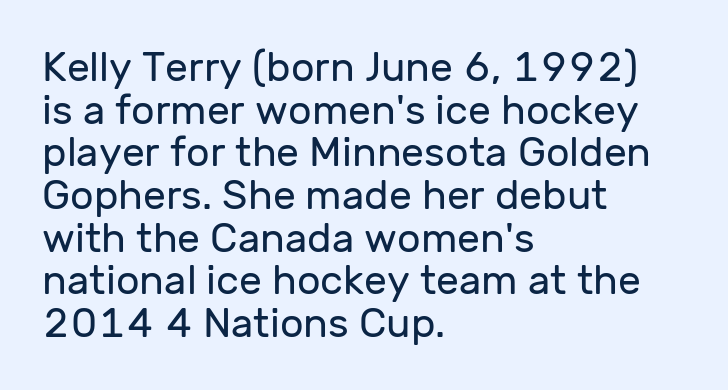
Q: Is the text bold? A: No.
Q: Is the text italic (slanted)? A: No, it is upright.
Q: Is the typeface a serif or a sans-serif typeface? A: Sans-serif.
Q: Is the text underlined? A: No.
Q: How is the paragraph aligned? A: Left-aligned.
Q: Is the spacing between letters normal or unusually wide? A: Normal.
Q: Is the spacing between lines tight, normal or loose? A: Tight.
Q: Width (condensed, normal, or wide)? A: Normal.
Q: Stroke contrast? A: Low.
Q: x-height? A: Medium.
Q: Monospaced? A: No.
